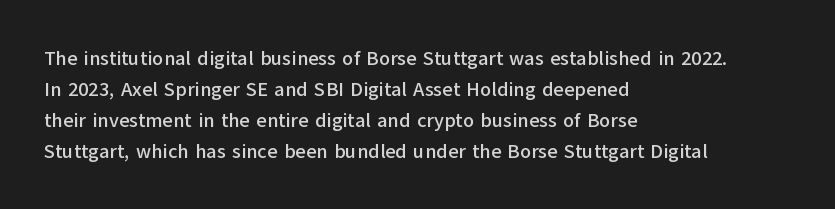
The image shows 20 px text type, upright; set left-aligned, normal line spacing (1.55x), normal letter spacing, not underlined.
